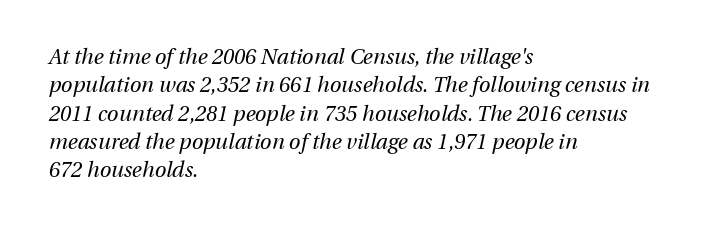
The image shows 21 px text type, italic (leaning right); set left-aligned, normal line spacing (1.35x), normal letter spacing, not underlined.
